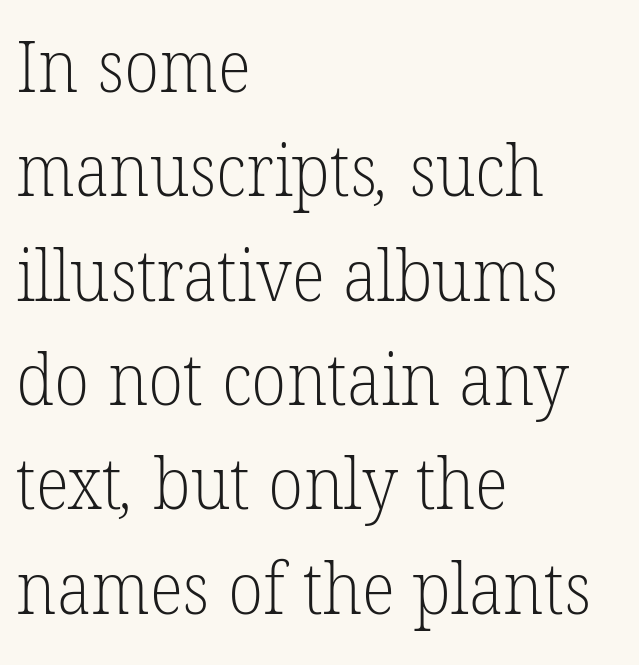
The image shows 71 px light serif type; set left-aligned, normal line spacing (1.47x), normal letter spacing, not underlined; low stroke contrast and a medium x-height.
